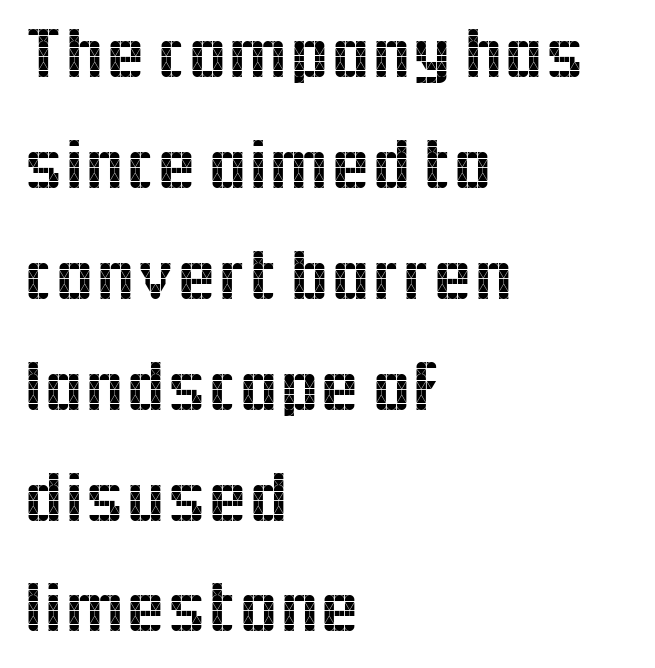
{"serif": "no", "italic": "no", "width": "normal", "x_height": "medium", "monospaced": "no", "underline": "no", "align": "left", "line_spacing": "normal", "line_spacing_ratio": 1.54, "letter_spacing": "normal", "letter_spacing_em": 0.0, "glyph_px": 72}
